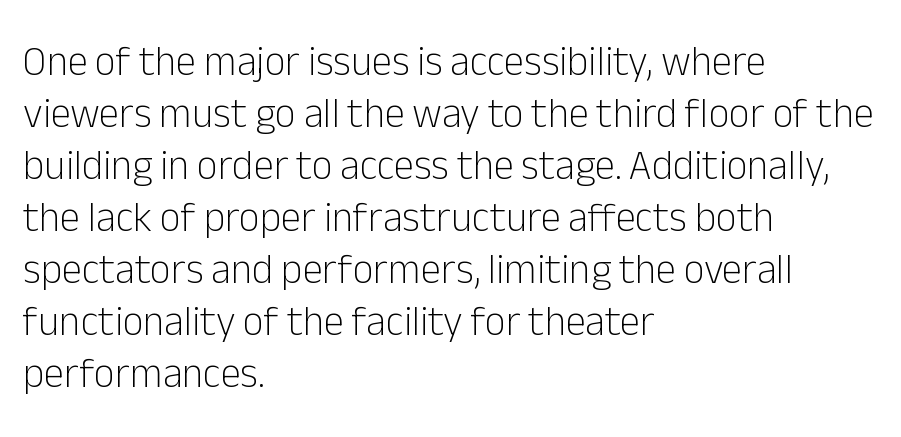
Q: Is the text bold? A: No.
Q: Is the text italic (slanted)? A: No, it is upright.
Q: Is the typeface a serif or a sans-serif typeface? A: Sans-serif.
Q: Is the text underlined? A: No.
Q: How is the paragraph aligned? A: Left-aligned.
Q: Is the spacing between letters normal or unusually wide? A: Normal.
Q: Is the spacing between lines tight, normal or loose? A: Normal.
Q: Width (condensed, normal, or wide)? A: Normal.
Q: Stroke contrast? A: Low.
Q: x-height? A: Medium.
Q: Monospaced? A: No.
